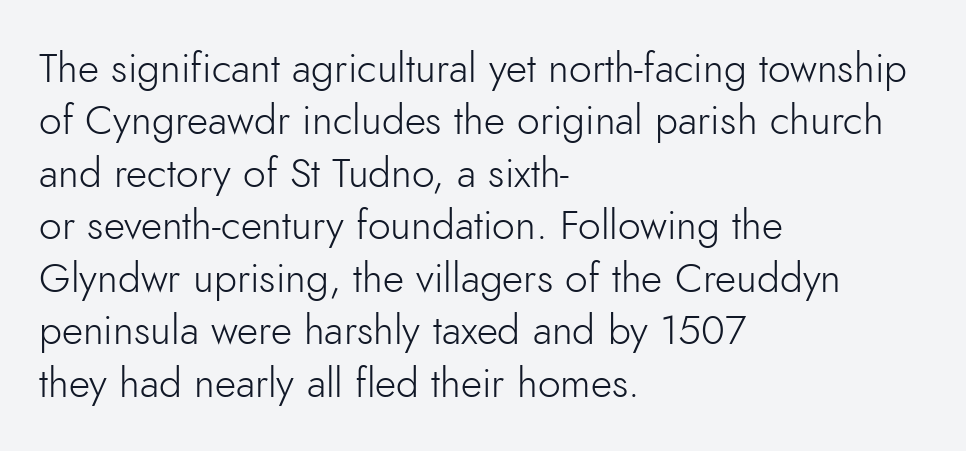
The image shows 41 px light sans-serif type, upright; set left-aligned, normal line spacing (1.28x), normal letter spacing, not underlined; low stroke contrast and a small x-height.
